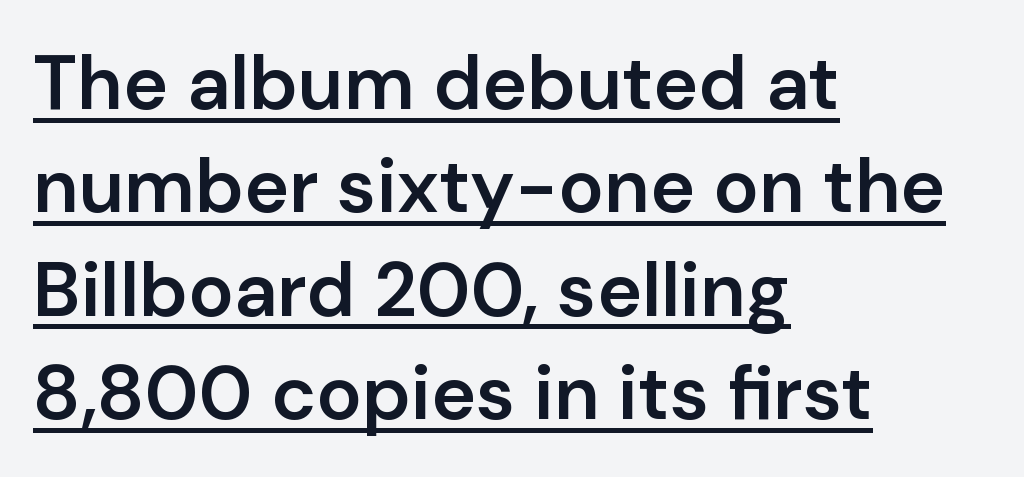
The image shows 76 px semibold sans-serif type, upright; set left-aligned, normal line spacing (1.36x), normal letter spacing, underlined; low stroke contrast and a medium x-height.
